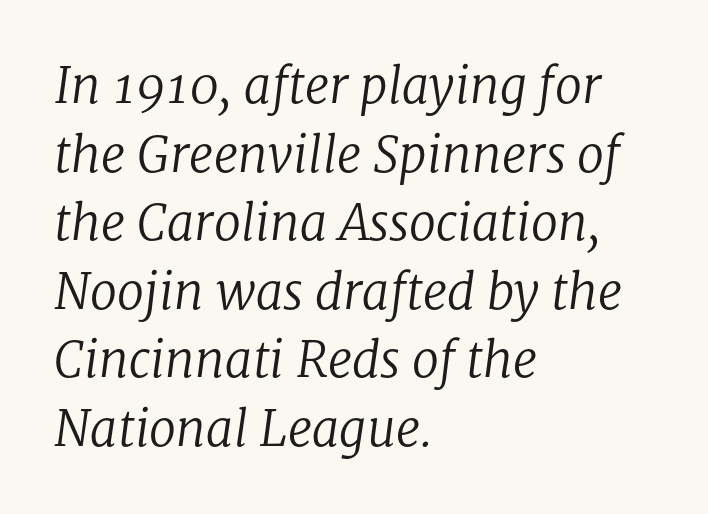
{"serif": "yes", "italic": "yes", "lean": "right", "slant_degrees": 8, "bold": "no", "weight": "regular", "width": "normal", "stroke_contrast": "low", "x_height": "medium", "monospaced": "no", "underline": "no", "align": "left", "line_spacing": "normal", "line_spacing_ratio": 1.4, "letter_spacing": "normal", "letter_spacing_em": 0.0, "glyph_px": 49}
